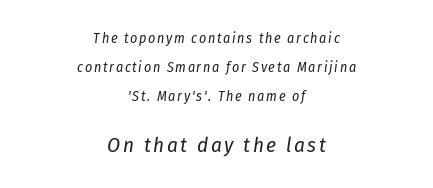
{"italic": "yes", "lean": "right", "slant_degrees": 8, "bold": "no", "underline": "no", "align": "center", "line_spacing": "loose", "line_spacing_ratio": 2.06, "larger_block": "second", "size_ratio": 1.5, "glyph_px": 21}
